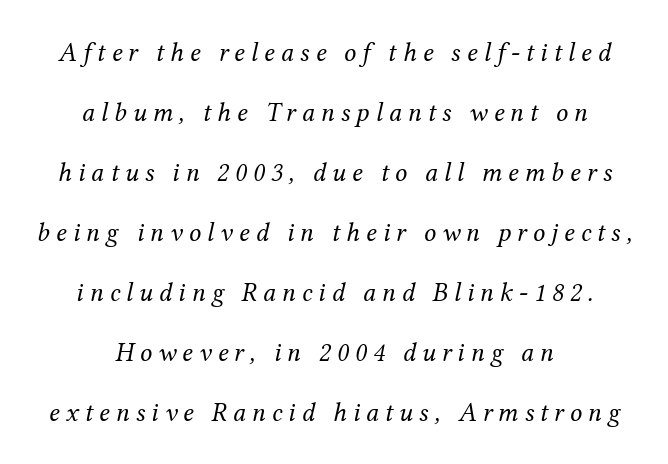
The image shows 27 px text type, italic (leaning right); set centered, loose line spacing (2.22x), unusually wide letter spacing (+0.22 em), not underlined.
